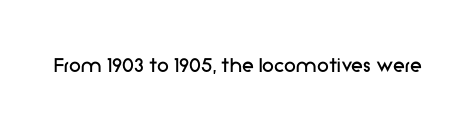
{"italic": "no", "bold": "no", "underline": "no", "letter_spacing": "normal", "letter_spacing_em": 0.0, "glyph_px": 24}
